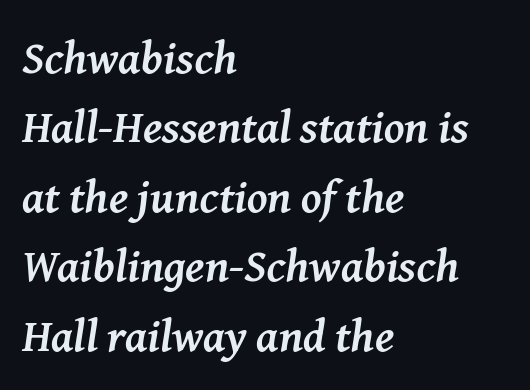
Q: Is the text bold? A: Yes.
Q: Is the text italic (slanted)? A: Yes, it leans right by about 8 degrees.
Q: Is the typeface a serif or a sans-serif typeface? A: Serif.
Q: Is the text underlined? A: No.
Q: How is the paragraph aligned? A: Left-aligned.
Q: Is the spacing between letters normal or unusually wide? A: Normal.
Q: Is the spacing between lines tight, normal or loose? A: Normal.
Q: Width (condensed, normal, or wide)? A: Normal.
Q: Stroke contrast? A: Medium.
Q: x-height? A: Medium.
Q: Monospaced? A: No.
